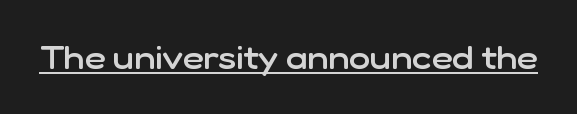
The image shows 32 px semibold sans-serif type, upright; set normal letter spacing, underlined; low stroke contrast and a medium x-height.
